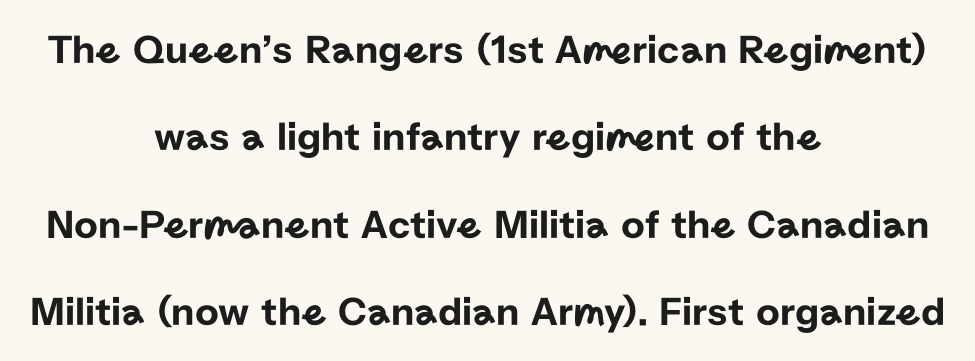
The image shows 41 px sans-serif type, upright; set centered, loose line spacing (2.13x), normal letter spacing, not underlined; low stroke contrast and a medium x-height.
